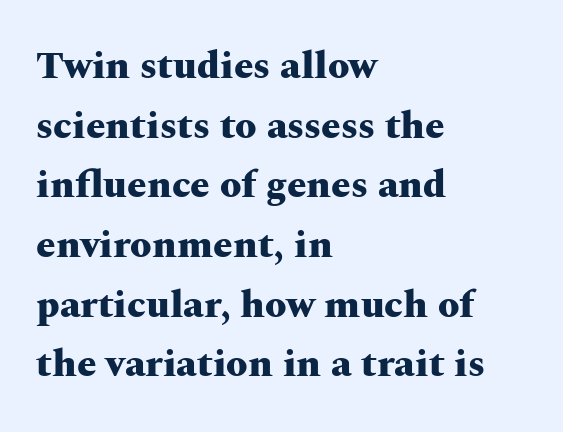
The image shows 39 px heavy, wide serif type, upright; set left-aligned, normal line spacing (1.53x), normal letter spacing, not underlined; medium stroke contrast and a medium x-height.
